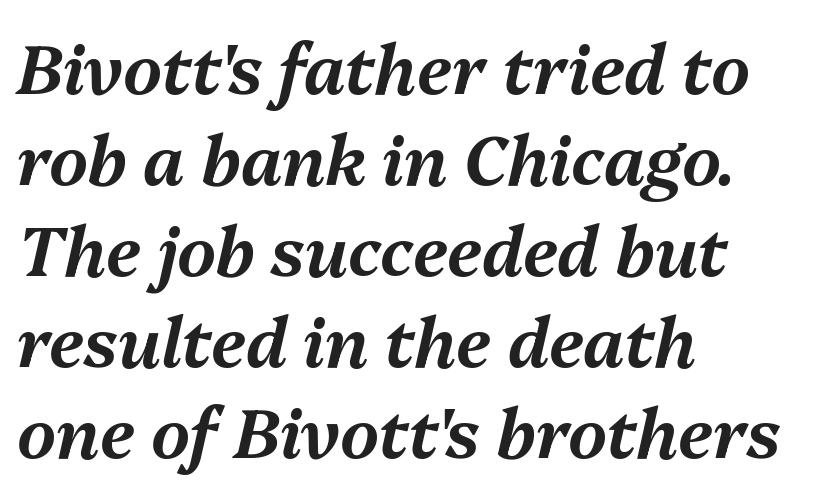
{"italic": "yes", "lean": "right", "slant_degrees": 13, "width": "normal", "stroke_contrast": "medium", "x_height": "medium", "monospaced": "no", "underline": "no", "align": "left", "line_spacing": "normal", "line_spacing_ratio": 1.34, "letter_spacing": "normal", "letter_spacing_em": 0.0, "glyph_px": 68}
